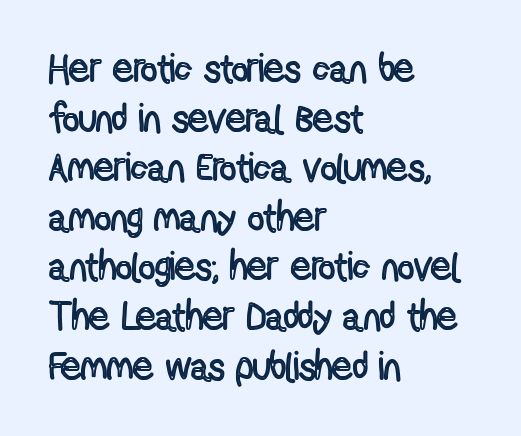
{"italic": "no", "width": "condensed", "x_height": "medium", "monospaced": "no", "underline": "no", "align": "left", "line_spacing_ratio": 1.24, "letter_spacing": "normal", "letter_spacing_em": 0.0, "glyph_px": 40}
